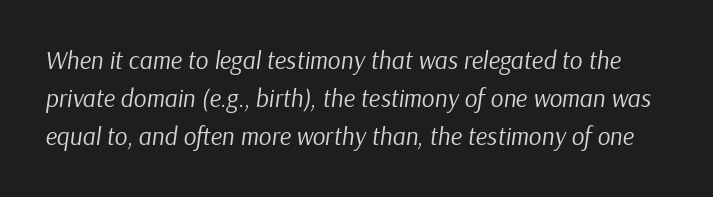
The letters sit at their default tracking, neither squeezed nor spread. The weight tops out at a normal text grade. Does the lettering tilt? It does — this is italic. Regarding leading, the lines here are spaced in the standard way.
